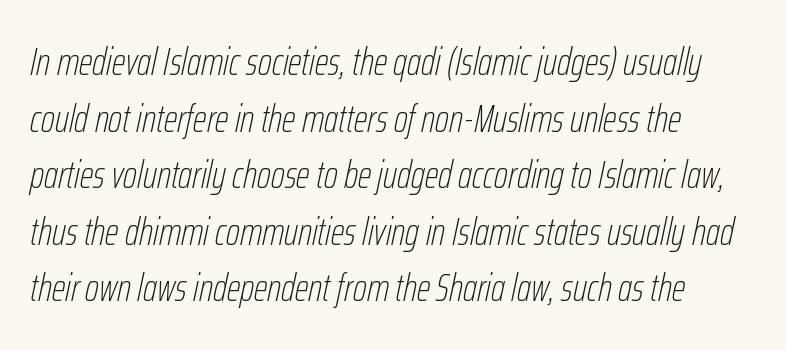
Q: Is the text bold? A: No.
Q: Is the text italic (slanted)? A: Yes, it leans right by about 12 degrees.
Q: Is the text underlined? A: No.
Q: How is the paragraph aligned? A: Left-aligned.
Q: Is the spacing between letters normal or unusually wide? A: Normal.
Q: Is the spacing between lines tight, normal or loose? A: Normal.
Q: Width (condensed, normal, or wide)? A: Condensed.
Q: Stroke contrast? A: Low.
Q: x-height? A: Medium.
Q: Monospaced? A: No.
